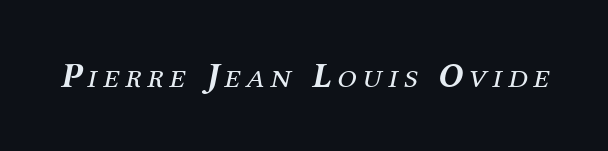
Q: Is the text bold? A: No.
Q: Is the text italic (slanted)? A: Yes, it leans right by about 12 degrees.
Q: Is the typeface a serif or a sans-serif typeface? A: Serif.
Q: Is the text underlined? A: No.
Q: Width (condensed, normal, or wide)? A: Normal.
Q: Stroke contrast? A: Medium.
Q: x-height? A: Medium.
Q: Monospaced? A: No.
